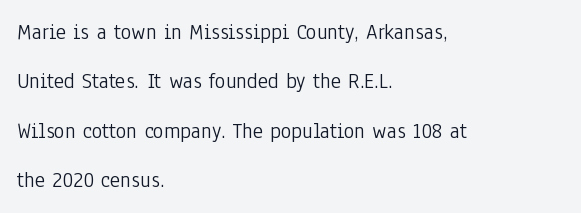
{"italic": "no", "bold": "no", "underline": "no", "align": "left", "line_spacing": "loose", "line_spacing_ratio": 2.25, "letter_spacing": "normal", "letter_spacing_em": 0.0, "glyph_px": 22}
